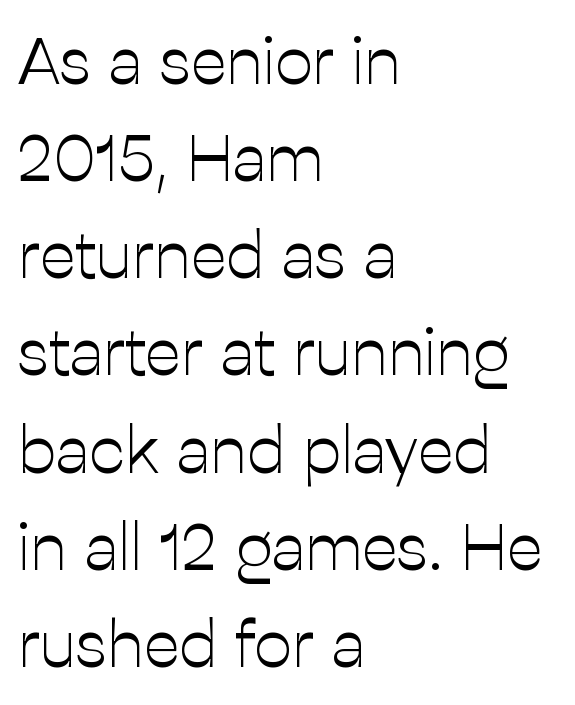
Q: Is the text bold? A: No.
Q: Is the text italic (slanted)? A: No, it is upright.
Q: Is the typeface a serif or a sans-serif typeface? A: Sans-serif.
Q: Is the text underlined? A: No.
Q: How is the paragraph aligned? A: Left-aligned.
Q: Is the spacing between letters normal or unusually wide? A: Normal.
Q: Is the spacing between lines tight, normal or loose? A: Normal.
Q: Width (condensed, normal, or wide)? A: Normal.
Q: Stroke contrast? A: Low.
Q: x-height? A: Medium.
Q: Monospaced? A: No.
